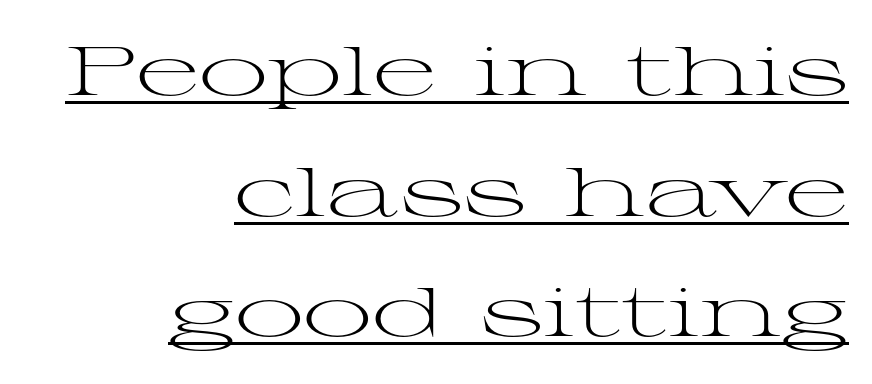
The image shows 69 px light, wide serif type, upright; set right-aligned, line spacing 1.75x, normal letter spacing, underlined; medium stroke contrast and a medium x-height.
